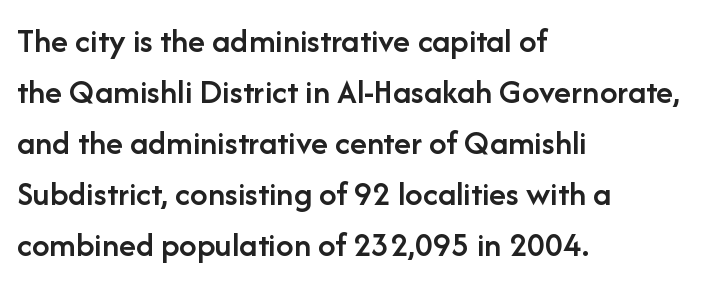
The image shows 35 px semibold sans-serif type, upright; set left-aligned, normal line spacing (1.46x), normal letter spacing, not underlined; low stroke contrast and a medium x-height.
